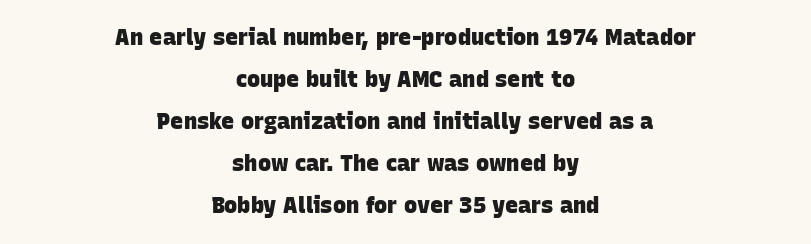
{"bold": "yes", "underline": "no", "align": "center", "line_spacing": "loose", "line_spacing_ratio": 1.91, "letter_spacing": "normal", "letter_spacing_em": 0.0, "glyph_px": 22}
